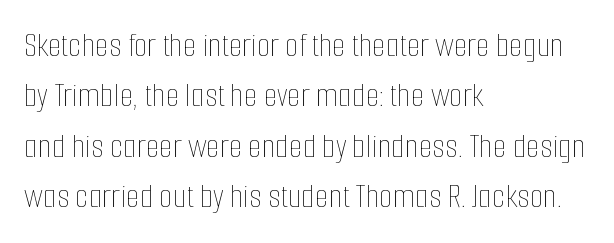
The image shows 35 px thin, condensed type, upright; set left-aligned, normal line spacing (1.44x), normal letter spacing, not underlined; low stroke contrast and a medium x-height.
